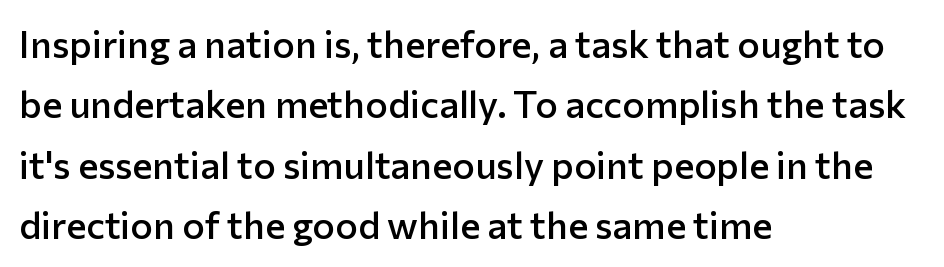
A typesetter would label this face a sans. Italic: no, the glyphs are upright roman. A classic flush-left, rag-right setting is used for this passage. You could not count columns in this text — the font is proportionally spaced. What stands out about the letter spacing? Nothing — it is the standard amount.
